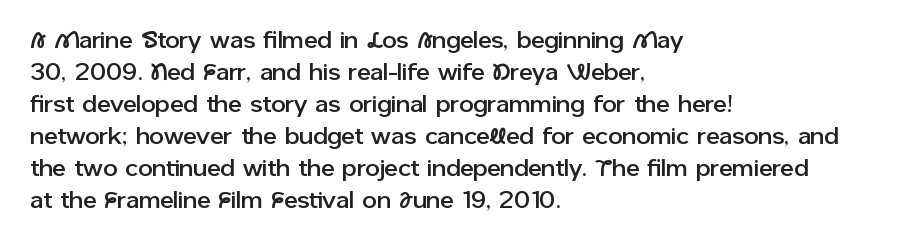
The image shows 23 px text type, upright; set left-aligned, normal line spacing (1.39x), normal letter spacing, not underlined.
